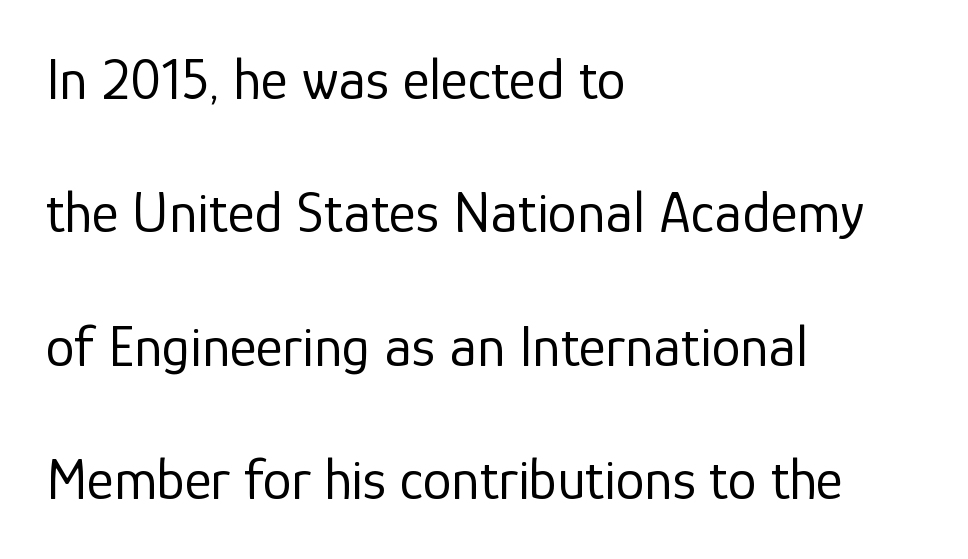
The rendering anchors every line to the left-hand side. Is this a heavy cut? Hardly; it is regular or lighter. The passage shown is typeset with a sans-serif family. What stands out about the letter spacing? Nothing — it is the standard amount. Do the characters align in a grid? No, the font is proportional. The space between consecutive lines is lavish.
